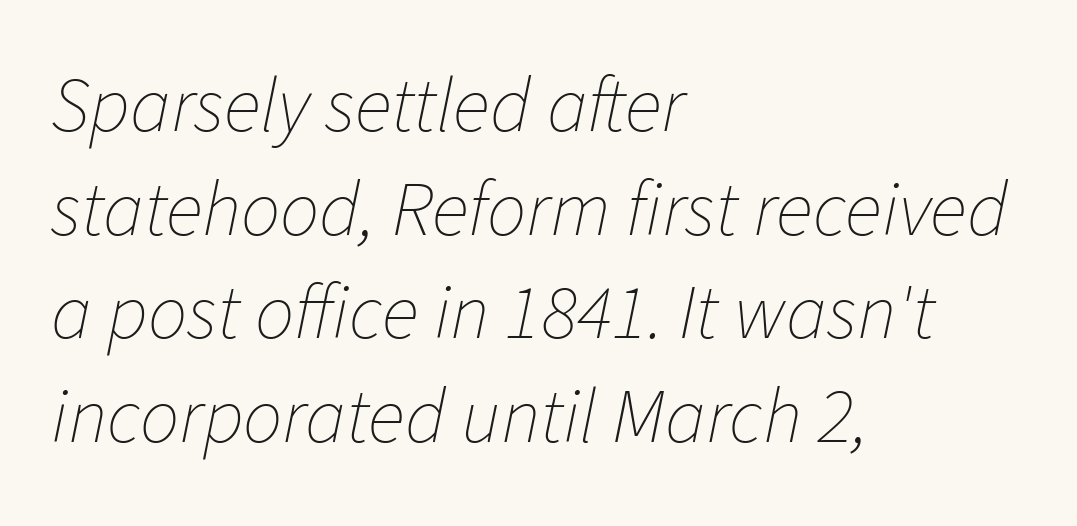
The image shows 78 px thin type, italic (leaning right); set left-aligned, normal line spacing (1.33x), normal letter spacing, not underlined; low stroke contrast and a medium x-height.
